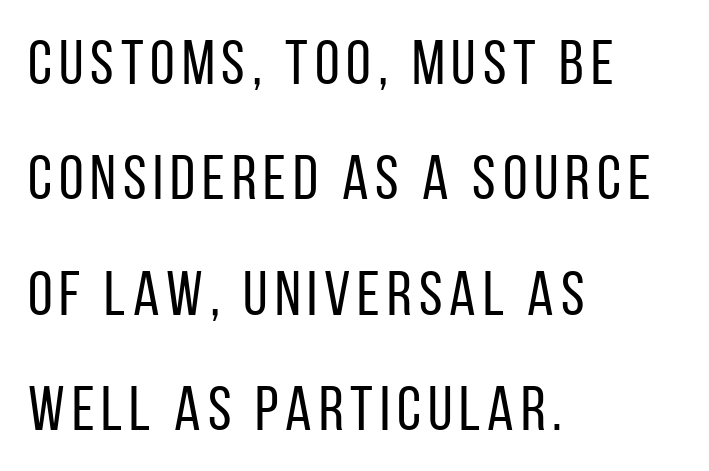
{"serif": "no", "italic": "no", "bold": "no", "weight": "regular", "width": "condensed", "stroke_contrast": "low", "x_height": "large", "monospaced": "no", "underline": "no", "align": "left", "line_spacing_ratio": 1.83, "glyph_px": 63}
